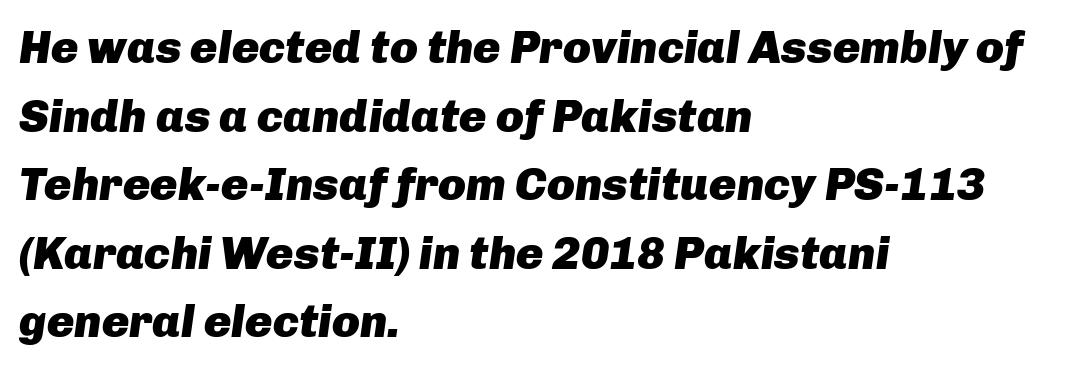
{"italic": "yes", "lean": "right", "slant_degrees": 8, "bold": "yes", "weight": "heavy", "width": "normal", "stroke_contrast": "low", "x_height": "medium", "monospaced": "no", "underline": "no", "align": "left", "line_spacing": "normal", "line_spacing_ratio": 1.49, "letter_spacing": "normal", "letter_spacing_em": 0.0, "glyph_px": 46}
